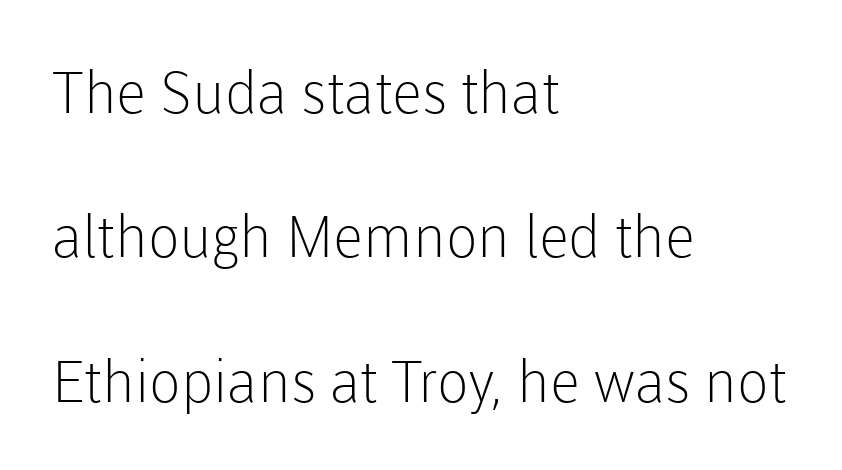
Q: Is the text bold? A: No.
Q: Is the text italic (slanted)? A: No, it is upright.
Q: Is the typeface a serif or a sans-serif typeface? A: Sans-serif.
Q: Is the text underlined? A: No.
Q: How is the paragraph aligned? A: Left-aligned.
Q: Is the spacing between letters normal or unusually wide? A: Normal.
Q: Is the spacing between lines tight, normal or loose? A: Loose.
Q: Width (condensed, normal, or wide)? A: Normal.
Q: Stroke contrast? A: Low.
Q: x-height? A: Medium.
Q: Monospaced? A: No.
